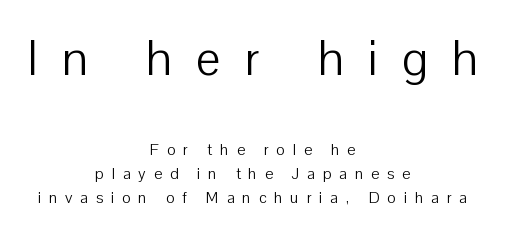
No extra ink here — the face is not bold. Descender tails drop into unmarked territory. Loose tracking; the words dissolve into strings of separated letters. These lines sit exactly where default settings would place them. A centered setting, common on invitations and titles, is used for this passage. These lines are rendered in a variable-pitch font.
